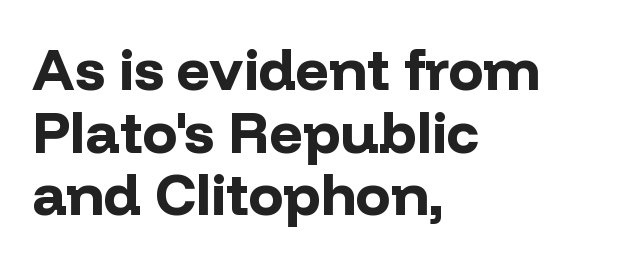
The image shows 58 px bold sans-serif type, upright; set left-aligned, tight line spacing (1.08x), normal letter spacing, not underlined; low stroke contrast and a medium x-height.
